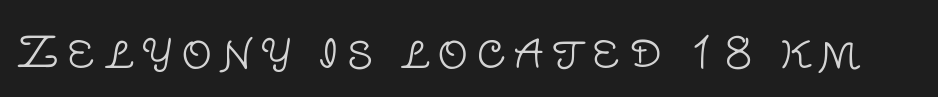
Q: Is the text bold? A: No.
Q: Is the text italic (slanted)? A: Yes.
Q: Is the typeface a serif or a sans-serif typeface? A: Sans-serif.
Q: Is the text underlined? A: No.
Q: Width (condensed, normal, or wide)? A: Normal.
Q: Stroke contrast? A: Low.
Q: x-height? A: Large.
Q: Monospaced? A: No.
